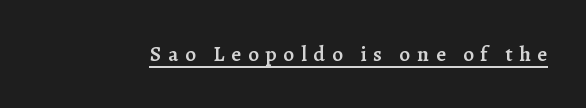
{"italic": "no", "bold": "semi", "underline": "yes", "letter_spacing": "wide", "letter_spacing_em": 0.33, "glyph_px": 21}
